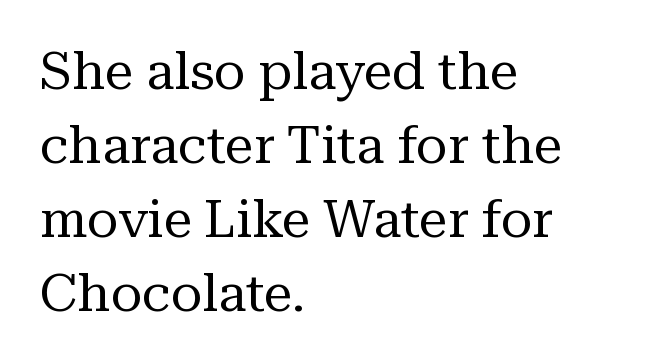
The image shows 52 px regular-weight serif type, upright; set left-aligned, normal line spacing (1.42x), normal letter spacing, not underlined; medium stroke contrast and a medium x-height.
